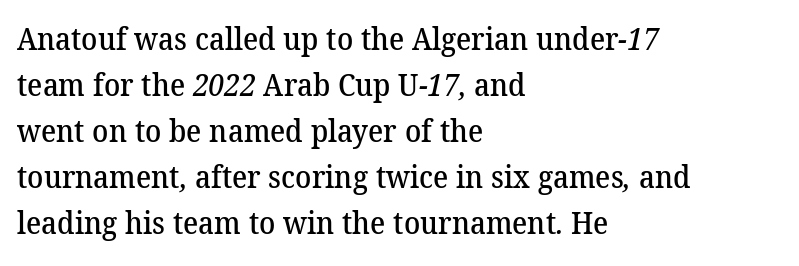
Q: Is the text bold? A: Semi-bold.
Q: Is the typeface a serif or a sans-serif typeface? A: Serif.
Q: Is the text underlined? A: No.
Q: How is the paragraph aligned? A: Left-aligned.
Q: Is the spacing between letters normal or unusually wide? A: Normal.
Q: Is the spacing between lines tight, normal or loose? A: Normal.
Q: Width (condensed, normal, or wide)? A: Normal.
Q: Stroke contrast? A: Medium.
Q: x-height? A: Medium.
Q: Monospaced? A: No.
